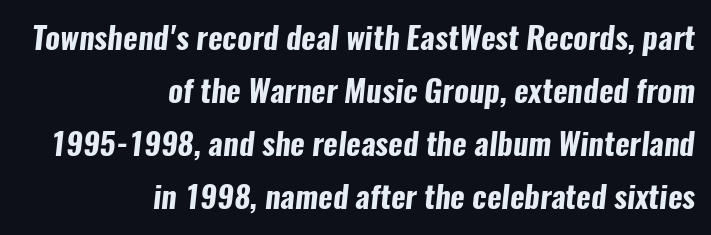
What weight is shown? A full bold with thick strokes. If you drew a ruler down the right edge, every line would touch it. This is sans-serif lettering, the kind often seen on screens and signage. Here the designer chose a conventional face with non-uniform glyph widths.
